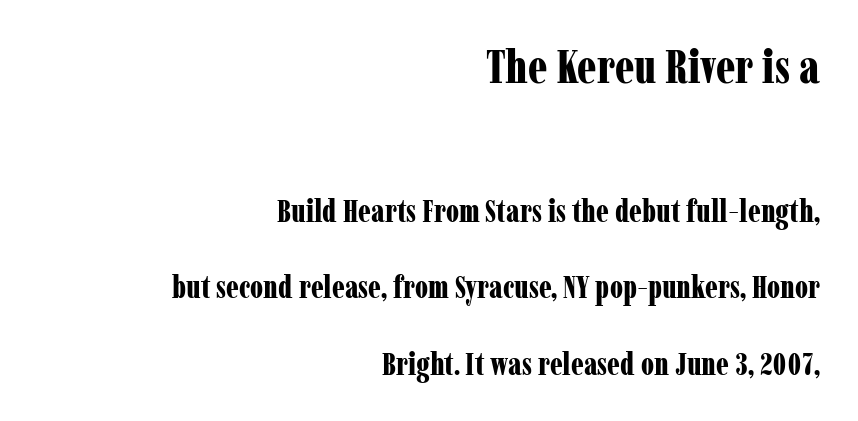
{"serif": "yes", "italic": "no", "bold": "yes", "weight": "bold", "width": "condensed", "stroke_contrast": "low", "x_height": "medium", "monospaced": "no", "underline": "no", "align": "right", "line_spacing": "loose", "line_spacing_ratio": 2.47, "letter_spacing": "normal", "letter_spacing_em": 0.0, "larger_block": "first", "size_ratio": 1.52, "glyph_px": 47}
